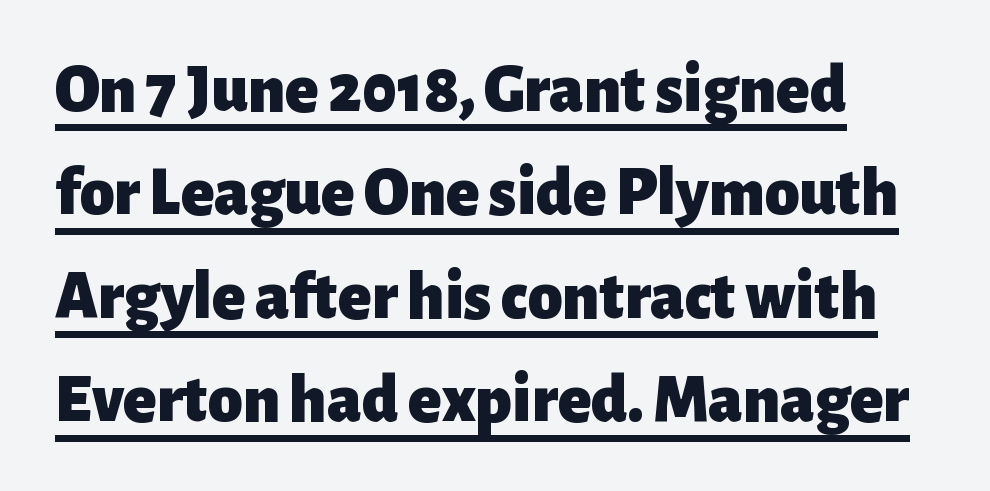
Reading down the column, the eye jumps a familiar distance to each next line. I'd call this a sans setting — the letters go barefoot. Underlining? Definitely there. This sample has the flowing, uneven cadence of proportional lettering.
